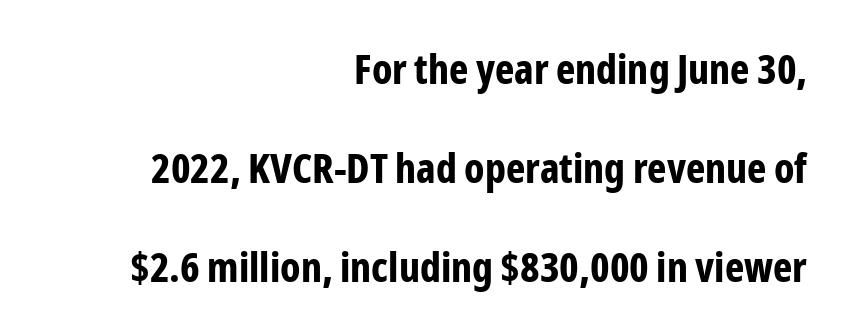
The image shows 41 px bold, condensed sans-serif type, upright; set right-aligned, loose line spacing (2.41x), normal letter spacing, not underlined; low stroke contrast and a medium x-height.
